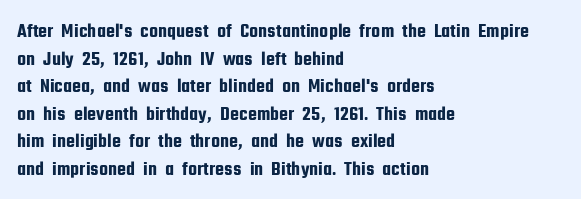
{"italic": "no", "underline": "no", "align": "left", "line_spacing": "normal", "line_spacing_ratio": 1.38, "letter_spacing": "normal", "letter_spacing_em": 0.0, "glyph_px": 20}
